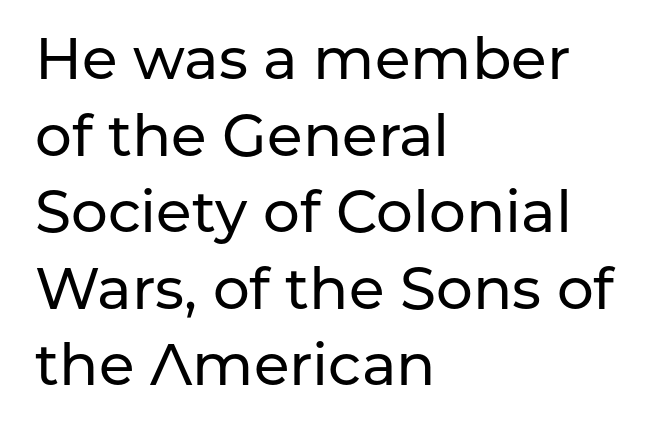
The glyphs in this specimen are sans serif. In terms of leading, this rendering sits right in the middle. If you drew a ruler down the left edge, every line would touch it. Vertical strokes here are truly vertical.
